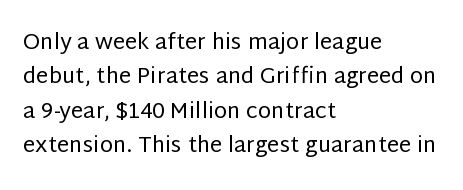
{"italic": "no", "bold": "no", "underline": "no", "align": "left", "line_spacing": "normal", "line_spacing_ratio": 1.56, "letter_spacing": "normal", "letter_spacing_em": 0.0, "glyph_px": 22}
